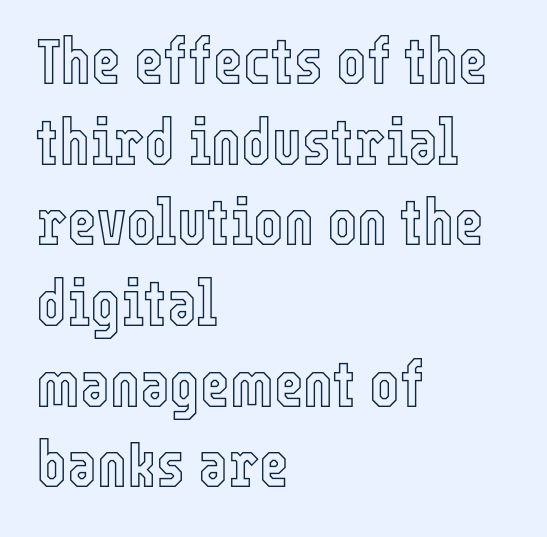
The image shows 64 px condensed type, upright; set left-aligned, normal line spacing (1.26x), normal letter spacing, not underlined; a medium x-height.
